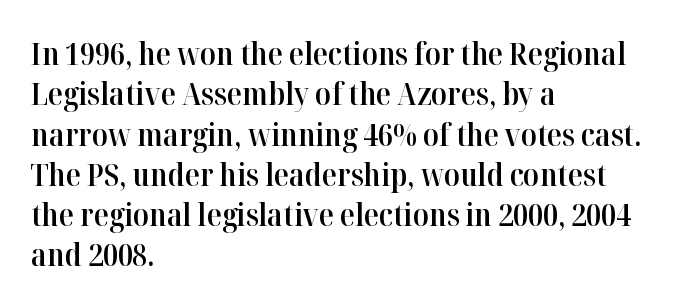
{"serif": "yes", "italic": "no", "bold": "semi", "weight": "semibold", "width": "normal", "stroke_contrast": "high", "x_height": "medium", "monospaced": "no", "underline": "no", "align": "left", "line_spacing": "normal", "line_spacing_ratio": 1.3, "letter_spacing": "normal", "letter_spacing_em": 0.0, "glyph_px": 31}
